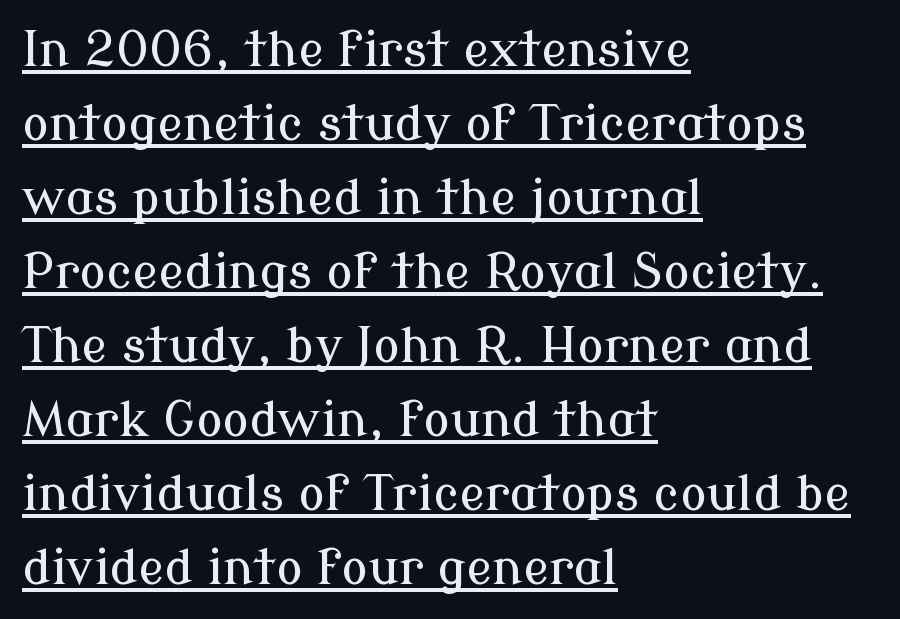
The image shows 49 px serif type, upright; set left-aligned, normal line spacing (1.51x), normal letter spacing, underlined; low stroke contrast and a medium x-height.
